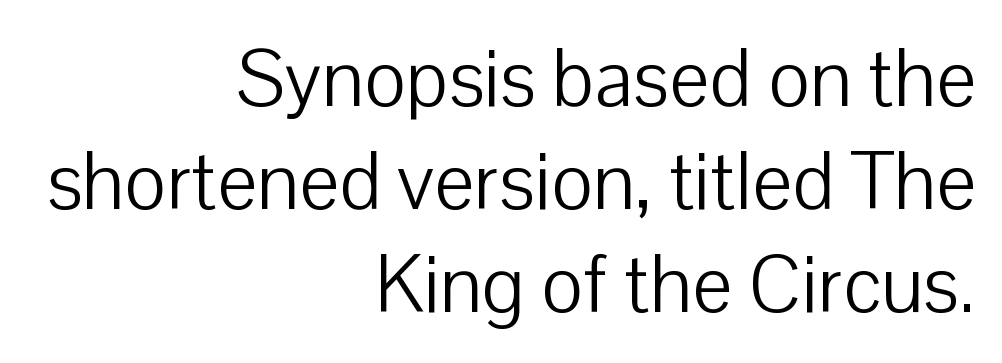
The image shows 80 px light sans-serif type, upright; set right-aligned, normal line spacing (1.29x), normal letter spacing, not underlined; low stroke contrast and a medium x-height.
